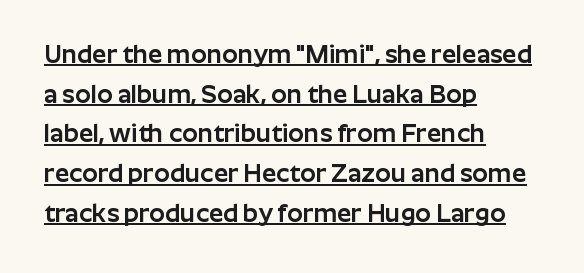
Q: Is the text italic (slanted)? A: No, it is upright.
Q: Is the text underlined? A: Yes.
Q: How is the paragraph aligned? A: Left-aligned.
Q: Is the spacing between letters normal or unusually wide? A: Normal.
Q: Is the spacing between lines tight, normal or loose? A: Normal.
